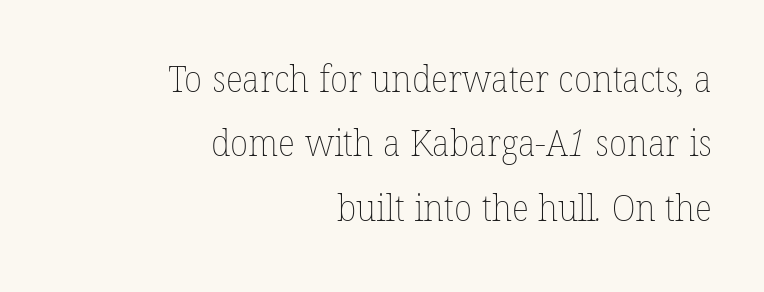
The image shows 37 px thin type; set right-aligned, line spacing 1.74x, normal letter spacing, not underlined; low stroke contrast and a medium x-height.
